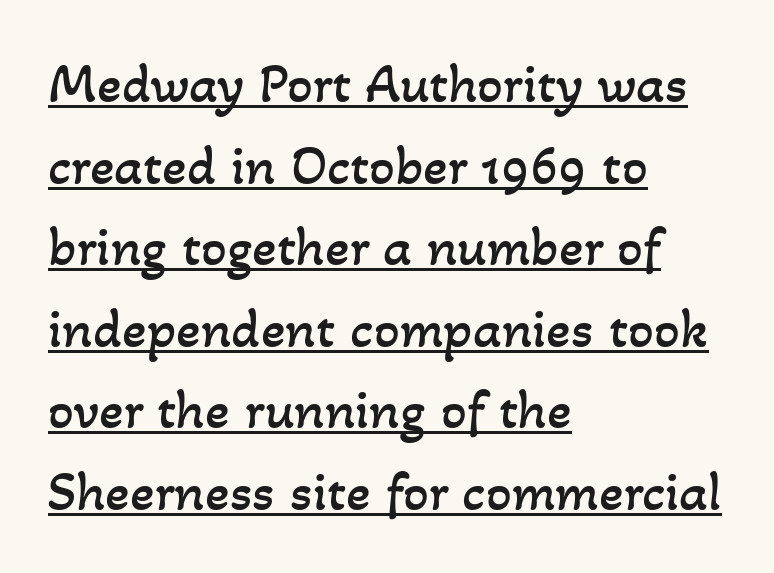
Line spacing here is normal. The characters are drawn with everyday or finer stroke widths. You could call the tracking neutral — neither tight nor loose. Compared with undecorated copy, this sample adds a rule below the words.
